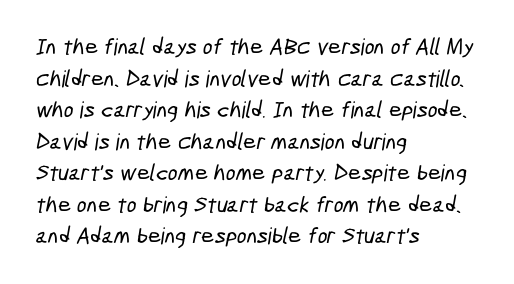
The rendering uses a moderate line-height, typical for paragraphs. A clean baseline with only descenders dipping below it. Compared with a centered layout, this one pins lines to the left instead. In terms of letterspacing, this is plain default setting.
